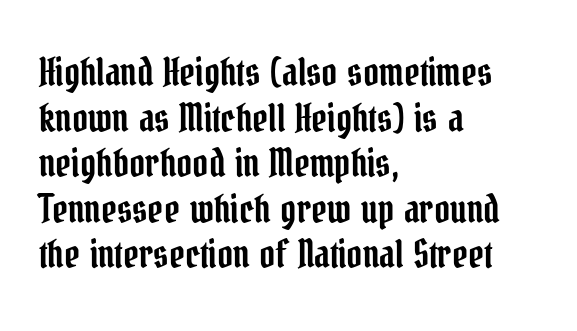
{"serif": "yes", "italic": "no", "width": "condensed", "stroke_contrast": "low", "x_height": "medium", "monospaced": "no", "underline": "no", "align": "left", "line_spacing_ratio": 1.2, "letter_spacing": "normal", "letter_spacing_em": 0.0, "glyph_px": 38}
